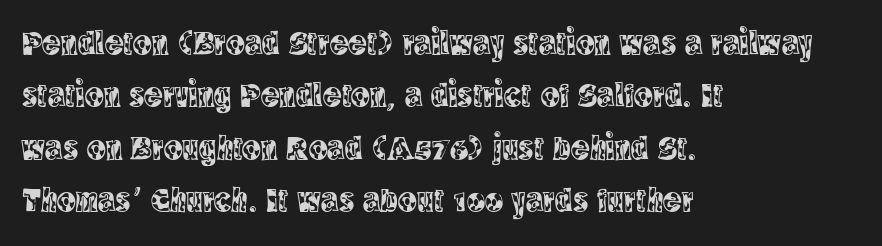
{"serif": "yes", "italic": "no", "width": "condensed", "x_height": "large", "monospaced": "no", "underline": "no", "align": "left", "line_spacing": "normal", "line_spacing_ratio": 1.5, "letter_spacing": "normal", "letter_spacing_em": 0.0, "glyph_px": 35}
